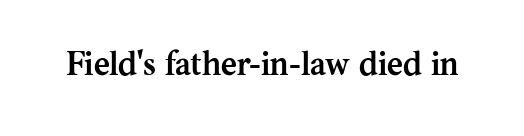
Q: Is the text bold? A: Yes.
Q: Is the text italic (slanted)? A: No, it is upright.
Q: Is the typeface a serif or a sans-serif typeface? A: Serif.
Q: Is the text underlined? A: No.
Q: Is the spacing between letters normal or unusually wide? A: Normal.
Q: Width (condensed, normal, or wide)? A: Normal.
Q: Stroke contrast? A: Medium.
Q: x-height? A: Medium.
Q: Monospaced? A: No.
